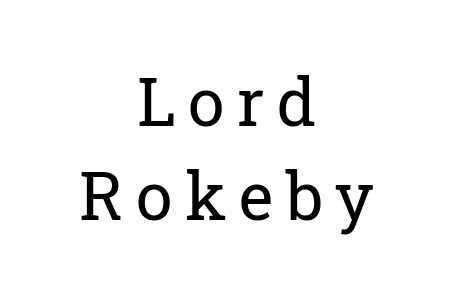
The space directly below the letters is spotless. The rows are spaced the way most documents space them. The face used here is proportionally spaced, like ordinary book or web type. A typesetter would label this face a serif. The lettering stays uniformly vertical, giving the passage a roman look.
